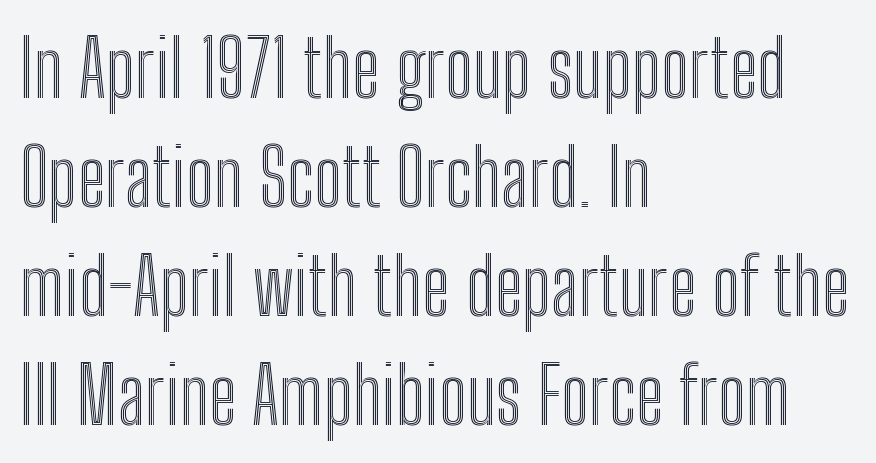
Vertical strokes here are truly vertical. The rendering uses natural spacing where letterforms have individual widths. The line texture is even and compact thanks to regular tracking. The zone under the glyphs is completely vacant. Every row of glyphs begins at an identical x-position on the left.
